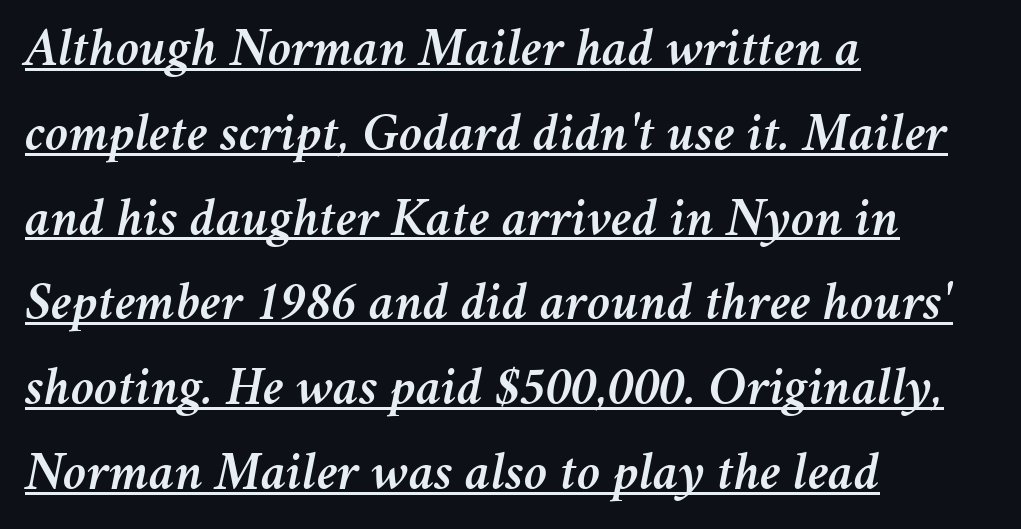
The image shows 54 px text type, italic (leaning right); set left-aligned, normal line spacing (1.57x), normal letter spacing, underlined; medium stroke contrast and a medium x-height.
